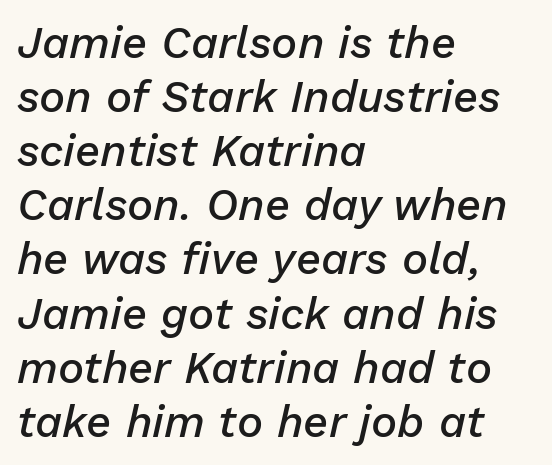
The image shows 44 px semibold type, italic (leaning right); set left-aligned, line spacing 1.23x, normal letter spacing, not underlined; low stroke contrast and a medium x-height.
